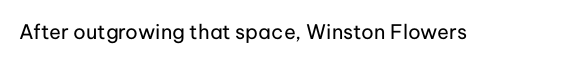
{"italic": "no", "bold": "no", "underline": "no", "letter_spacing": "normal", "letter_spacing_em": 0.0, "glyph_px": 20}
